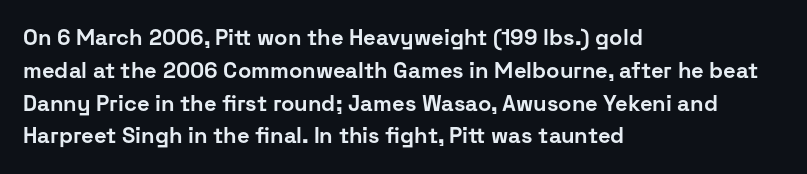
{"italic": "no", "bold": "yes", "underline": "no", "align": "left", "line_spacing": "normal", "line_spacing_ratio": 1.49, "letter_spacing": "normal", "letter_spacing_em": 0.0, "glyph_px": 22}
